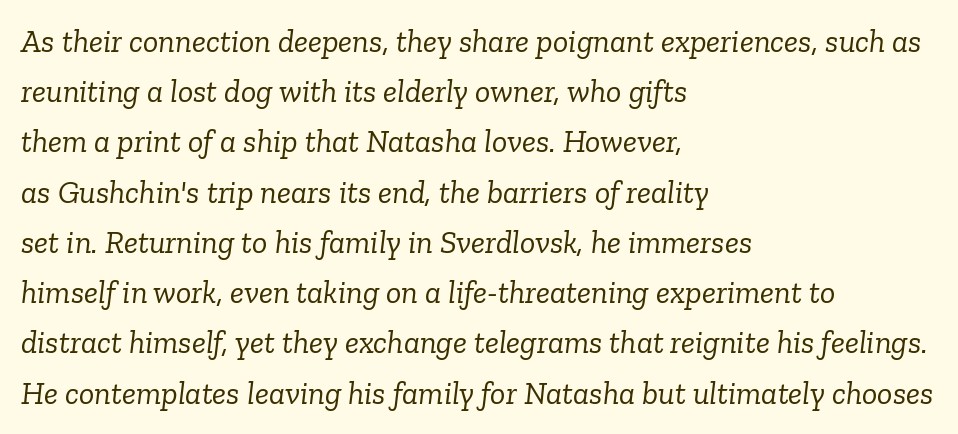
The image shows 32 px light serif type, italic (leaning right); set left-aligned, normal line spacing (1.57x), normal letter spacing, not underlined; low stroke contrast and a medium x-height.
